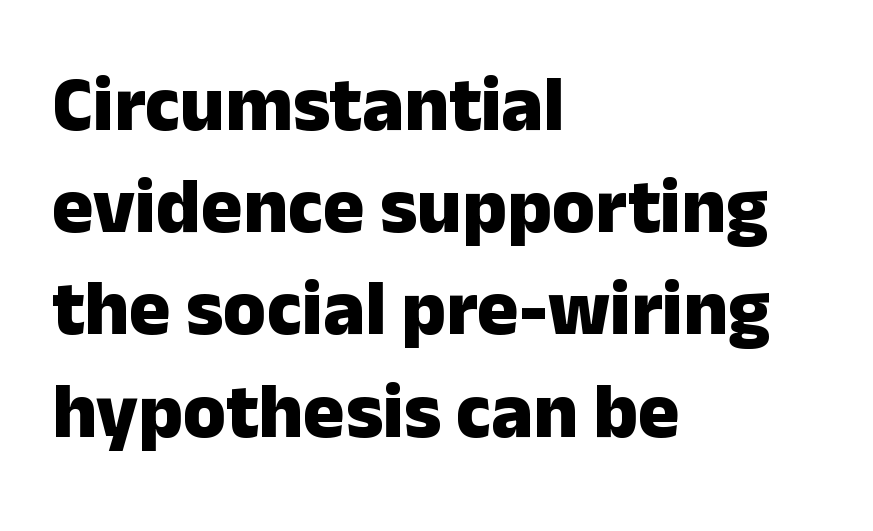
The face used here is rendered with its standard letterfit. Anything drawn beneath the words? Only blank space. Proportional: the letters do not fall into vertical columns. Short and long lines alike share a common starting point at left. The characters look thick and weighty, a clear bold.
